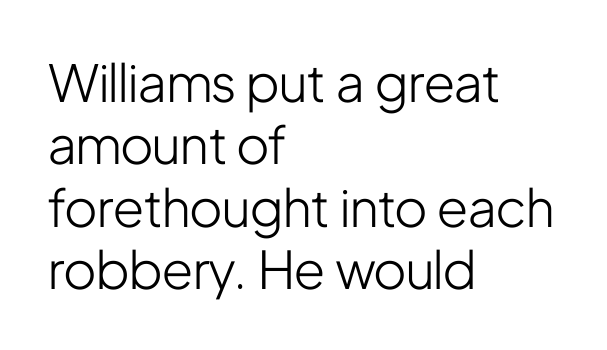
Q: Is the text bold? A: No.
Q: Is the text italic (slanted)? A: No, it is upright.
Q: Is the typeface a serif or a sans-serif typeface? A: Sans-serif.
Q: Is the text underlined? A: No.
Q: How is the paragraph aligned? A: Left-aligned.
Q: Is the spacing between letters normal or unusually wide? A: Normal.
Q: Width (condensed, normal, or wide)? A: Condensed.
Q: Stroke contrast? A: Low.
Q: x-height? A: Medium.
Q: Monospaced? A: No.
